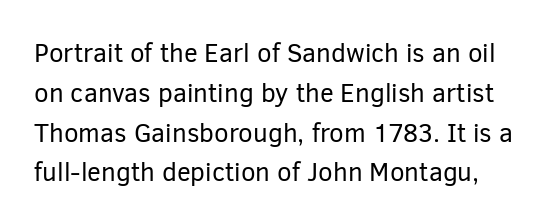
Q: Is the text bold? A: No.
Q: Is the text italic (slanted)? A: No, it is upright.
Q: Is the text underlined? A: No.
Q: Is the spacing between letters normal or unusually wide? A: Normal.
Q: Is the spacing between lines tight, normal or loose? A: Normal.
